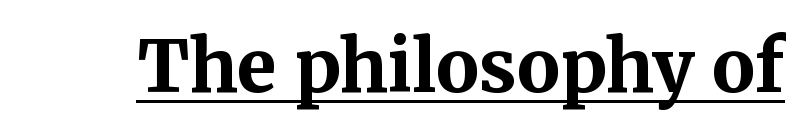
{"serif": "yes", "italic": "no", "bold": "yes", "weight": "bold", "width": "normal", "stroke_contrast": "medium", "x_height": "medium", "monospaced": "no", "underline": "yes", "letter_spacing": "normal", "letter_spacing_em": 0.0, "glyph_px": 72}
